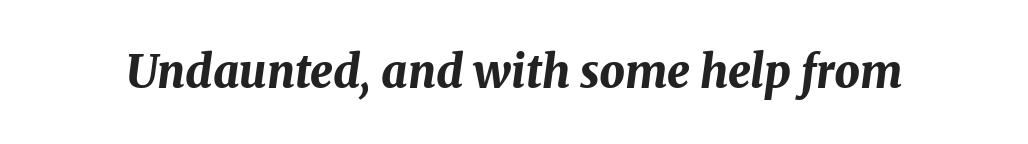
The image shows 45 px bold type, italic (leaning right); set normal letter spacing, not underlined; medium stroke contrast and a medium x-height.
